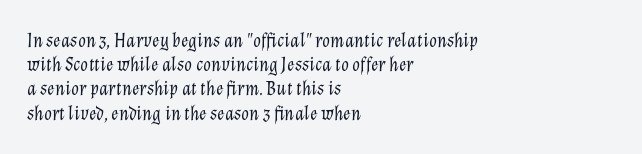
{"italic": "yes", "lean": "right", "slant_degrees": 12, "bold": "no", "underline": "no", "align": "left", "line_spacing_ratio": 1.21, "letter_spacing": "normal", "letter_spacing_em": 0.0, "glyph_px": 20}
